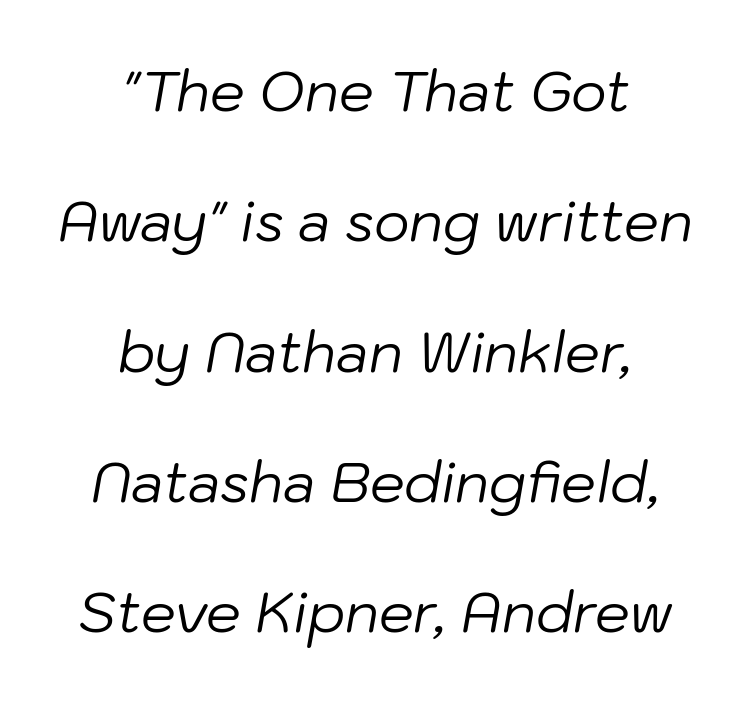
The characters are drawn with everyday or finer stroke widths. Descenders hang freely into open space. The letters are slanted; this is an italic face. This rendering uses center alignment, leaving both contours irregular but symmetric. Leading: increased. The letters sit at their default tracking, neither squeezed nor spread.
